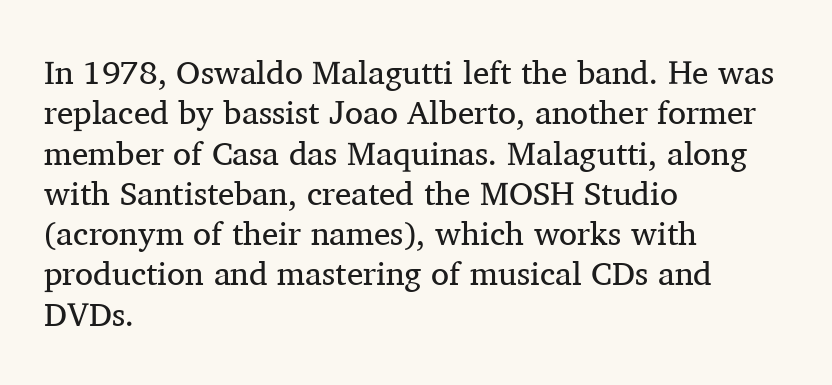
Q: Is the text bold? A: No.
Q: Is the text italic (slanted)? A: No, it is upright.
Q: Is the typeface a serif or a sans-serif typeface? A: Serif.
Q: Is the text underlined? A: No.
Q: How is the paragraph aligned? A: Left-aligned.
Q: Is the spacing between letters normal or unusually wide? A: Normal.
Q: Width (condensed, normal, or wide)? A: Normal.
Q: Stroke contrast? A: Medium.
Q: x-height? A: Medium.
Q: Monospaced? A: No.
